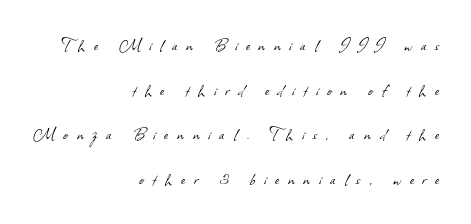
{"bold": "no", "underline": "no", "align": "right", "line_spacing": "loose", "line_spacing_ratio": 2.23, "letter_spacing": "wide", "letter_spacing_em": 0.44, "glyph_px": 20}
